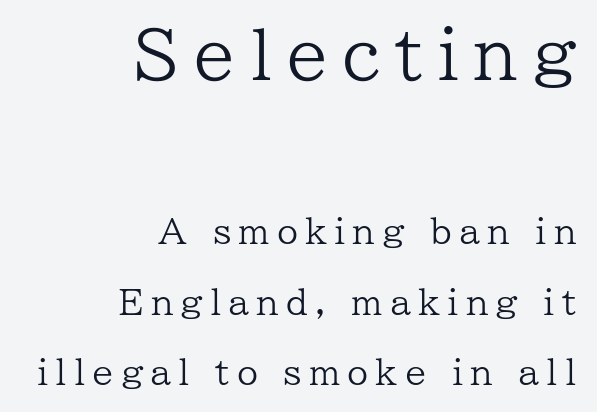
Large over small — that's the arrangement of the two blocks here. Bold? No — there's no thickening of the strokes. A typesetter would call this leading open, well beyond the default. Stroke terminals: seriffed.
